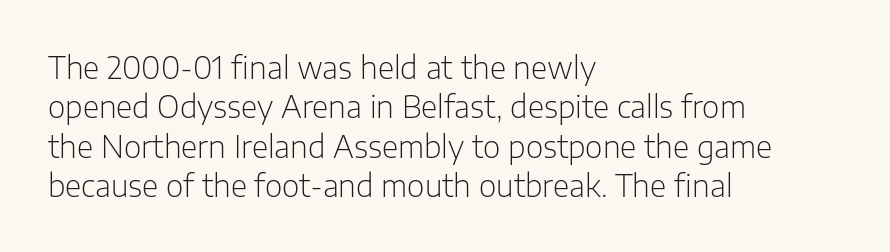
Anything drawn beneath the words? Only blank space. The rendering shows plain stroke endings on the letterforms — a sans-serif design. This rendering uses left alignment, leaving the right contour irregular. These lines were composed using upright roman letters. The letters advance in unequal steps, a hallmark of proportional type.
